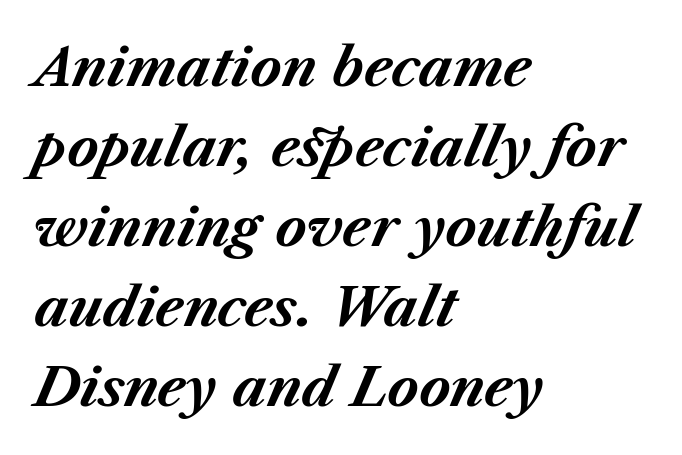
{"italic": "yes", "lean": "right", "slant_degrees": 23, "bold": "yes", "weight": "bold", "width": "normal", "stroke_contrast": "medium", "x_height": "medium", "monospaced": "no", "underline": "no", "align": "left", "line_spacing": "normal", "line_spacing_ratio": 1.51, "letter_spacing": "normal", "letter_spacing_em": 0.0, "glyph_px": 53}
